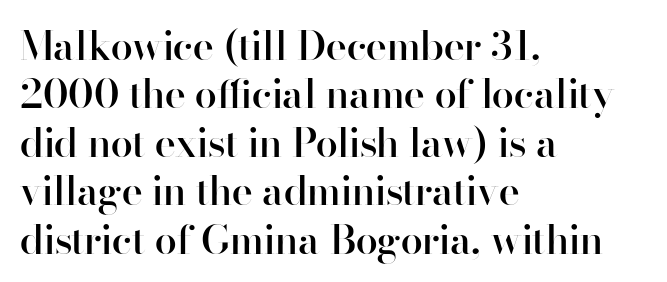
The image shows 40 px semibold sans-serif type, upright; set left-aligned, line spacing 1.21x, normal letter spacing, not underlined; high stroke contrast and a small x-height.
